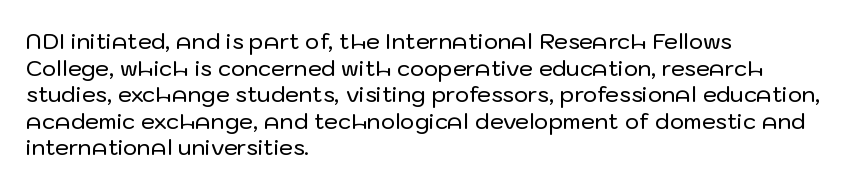
A student would call this left alignment; a typographer would say flush left, rag right. Nobody touched the tracking dial on this one. Tall strokes in this sample are plumb rather than angled. Descenders are the only things crossing below the line.
